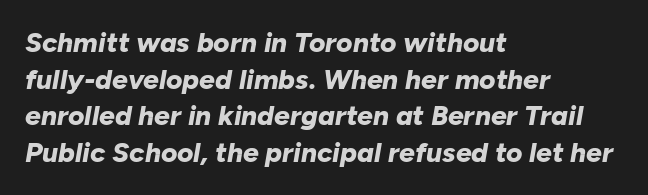
The image shows 28 px bold type, italic (leaning right); set left-aligned, normal line spacing (1.31x), normal letter spacing, not underlined; low stroke contrast and a medium x-height.
